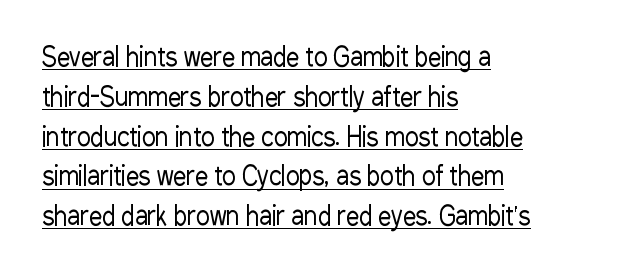
The rendering uses a moderate line-height, typical for paragraphs. The passage shown has conventional tracking throughout. The letters stand straight up with perfectly vertical stems. The rendering anchors every line to the left-hand side. Honestly, the underline is the first thing you notice here.
